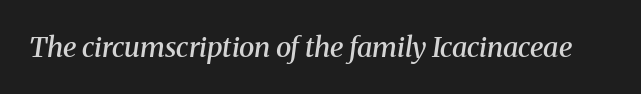
Q: Is the text bold? A: Semi-bold.
Q: Is the text italic (slanted)? A: Yes, it leans right by about 8 degrees.
Q: Is the typeface a serif or a sans-serif typeface? A: Serif.
Q: Is the text underlined? A: No.
Q: Is the spacing between letters normal or unusually wide? A: Normal.
Q: Width (condensed, normal, or wide)? A: Normal.
Q: Stroke contrast? A: Medium.
Q: x-height? A: Medium.
Q: Monospaced? A: No.
